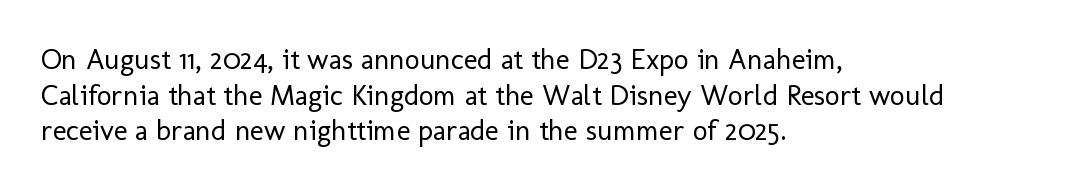
The image shows 29 px regular-weight sans-serif type, upright; set left-aligned, line spacing 1.23x, normal letter spacing, not underlined; low stroke contrast and a medium x-height.
